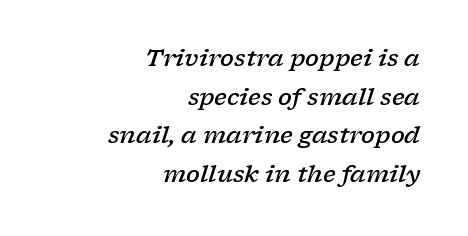
Beneath every word, the page is bare. A semibold gives these letters moderate extra thickness, short of bold. The font's italic variant was chosen for this text. In terms of letterspacing, this is plain default setting. In CSS terms this would be text-align: right. Notice how descenders clear the ascenders below comfortably — that's standard leading.
